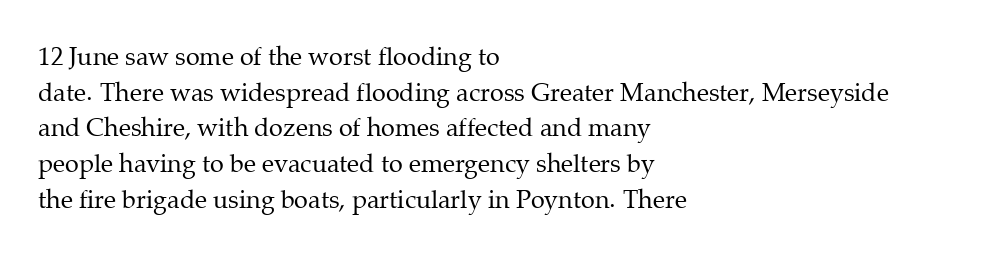
Q: Is the text bold? A: No.
Q: Is the text italic (slanted)? A: No, it is upright.
Q: Is the text underlined? A: No.
Q: How is the paragraph aligned? A: Left-aligned.
Q: Is the spacing between letters normal or unusually wide? A: Normal.
Q: Is the spacing between lines tight, normal or loose? A: Normal.
